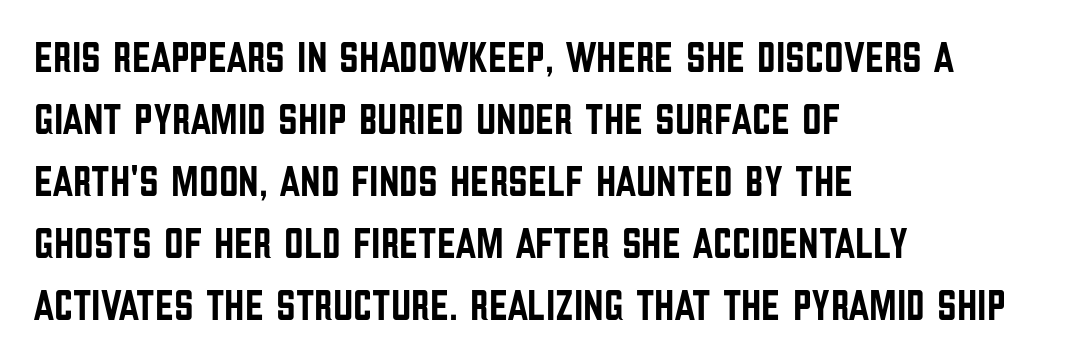
Spacing verdict: proportional, widths tailored to each character. The type is set solid horizontally, with unmodified tracking. Unlike a traditional serif, this face leaves its strokes unadorned. These lines sit exactly where default settings would place them.
